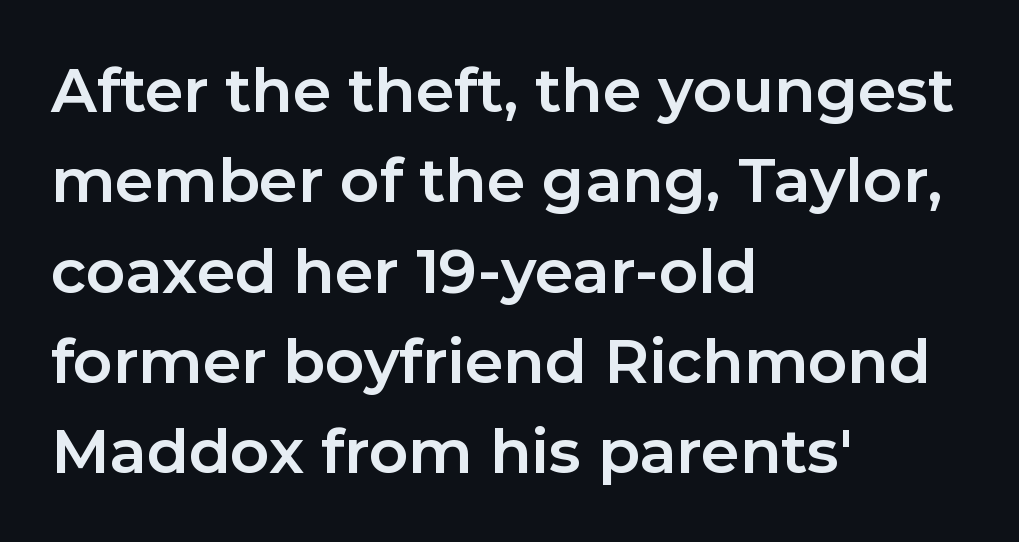
Q: Is the text bold? A: Yes.
Q: Is the text italic (slanted)? A: No, it is upright.
Q: Is the typeface a serif or a sans-serif typeface? A: Sans-serif.
Q: Is the text underlined? A: No.
Q: How is the paragraph aligned? A: Left-aligned.
Q: Is the spacing between letters normal or unusually wide? A: Normal.
Q: Is the spacing between lines tight, normal or loose? A: Normal.
Q: Width (condensed, normal, or wide)? A: Normal.
Q: Stroke contrast? A: Low.
Q: x-height? A: Medium.
Q: Monospaced? A: No.
